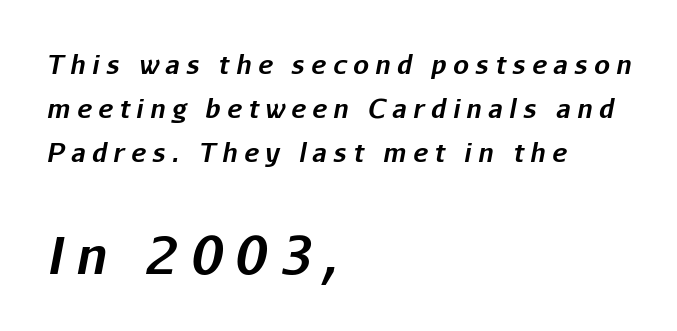
{"italic": "yes", "lean": "right", "slant_degrees": 11, "bold": "yes", "weight": "bold", "width": "normal", "stroke_contrast": "low", "x_height": "medium", "monospaced": "no", "underline": "no", "align": "left", "line_spacing_ratio": 1.76, "letter_spacing": "wide", "letter_spacing_em": 0.26, "larger_block": "second", "size_ratio": 2.0, "glyph_px": 50}
